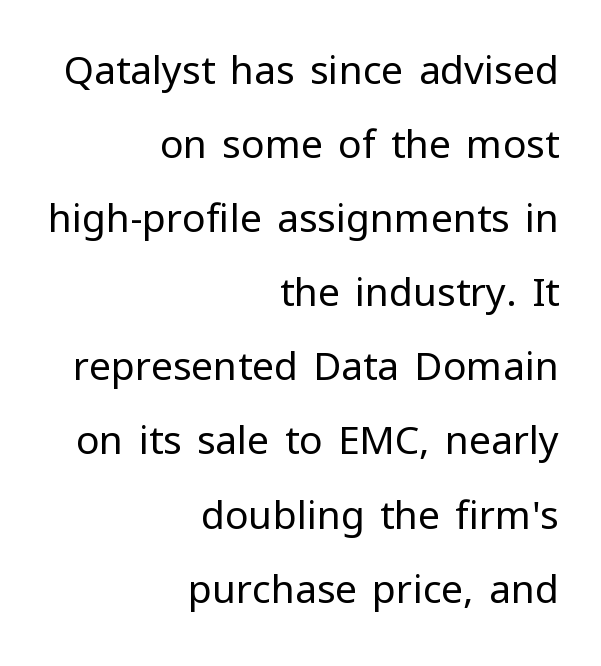
The image shows 39 px regular-weight sans-serif type, upright; set right-aligned, loose line spacing (1.9x), normal letter spacing, not underlined; low stroke contrast and a medium x-height.
